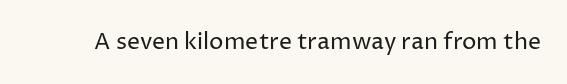
The image shows 23 px text type, upright; set normal letter spacing, not underlined.
